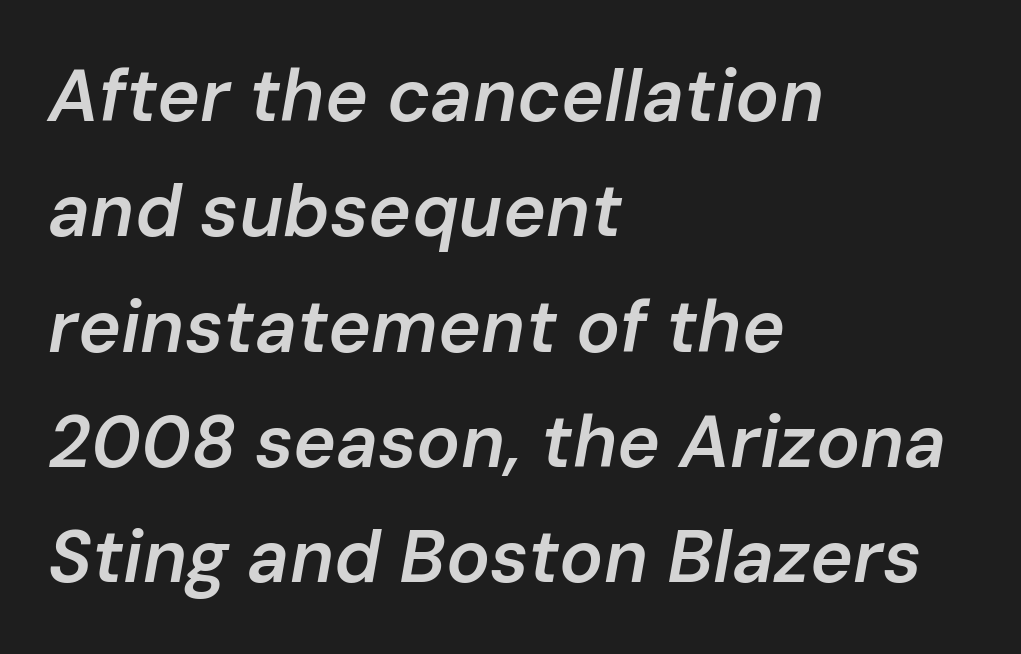
The image shows 73 px semibold type, italic (leaning right); set left-aligned, normal line spacing (1.58x), normal letter spacing, not underlined; low stroke contrast and a medium x-height.
